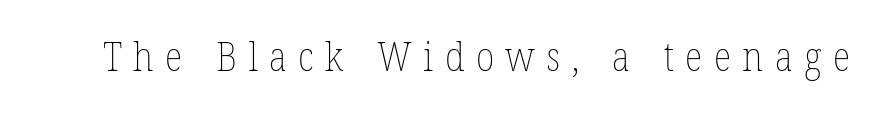
Q: Is the text bold? A: No.
Q: Is the text italic (slanted)? A: No, it is upright.
Q: Is the text underlined? A: No.
Q: Is the spacing between letters normal or unusually wide? A: Unusually wide.
Q: Width (condensed, normal, or wide)? A: Condensed.
Q: Stroke contrast? A: Low.
Q: x-height? A: Medium.
Q: Monospaced? A: No.
